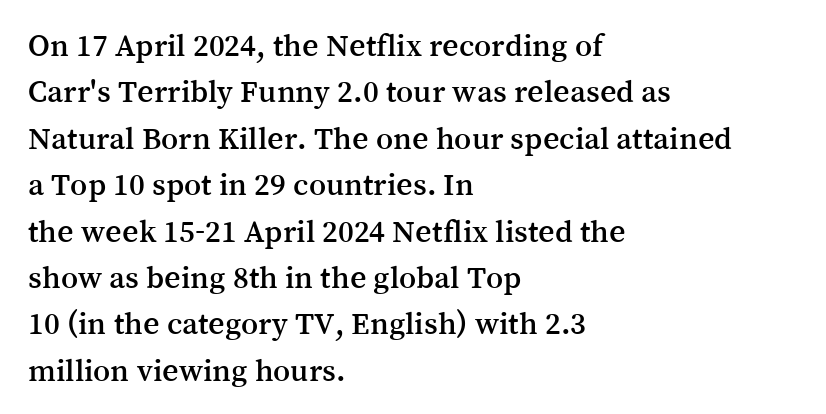
Q: Is the text italic (slanted)? A: No, it is upright.
Q: Is the typeface a serif or a sans-serif typeface? A: Serif.
Q: Is the text underlined? A: No.
Q: How is the paragraph aligned? A: Left-aligned.
Q: Is the spacing between letters normal or unusually wide? A: Normal.
Q: Is the spacing between lines tight, normal or loose? A: Normal.
Q: Width (condensed, normal, or wide)? A: Normal.
Q: Stroke contrast? A: Medium.
Q: x-height? A: Medium.
Q: Monospaced? A: No.
